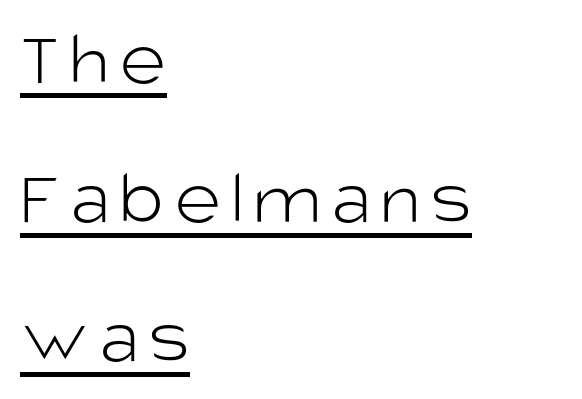
The image shows 80 px light sans-serif type, upright; set left-aligned, line spacing 1.74x, underlined; low stroke contrast and a large x-height.
